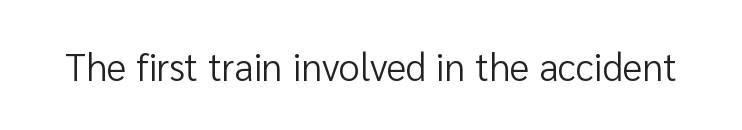
The image shows 38 px regular-weight sans-serif type, upright; set normal letter spacing, not underlined; low stroke contrast and a medium x-height.
